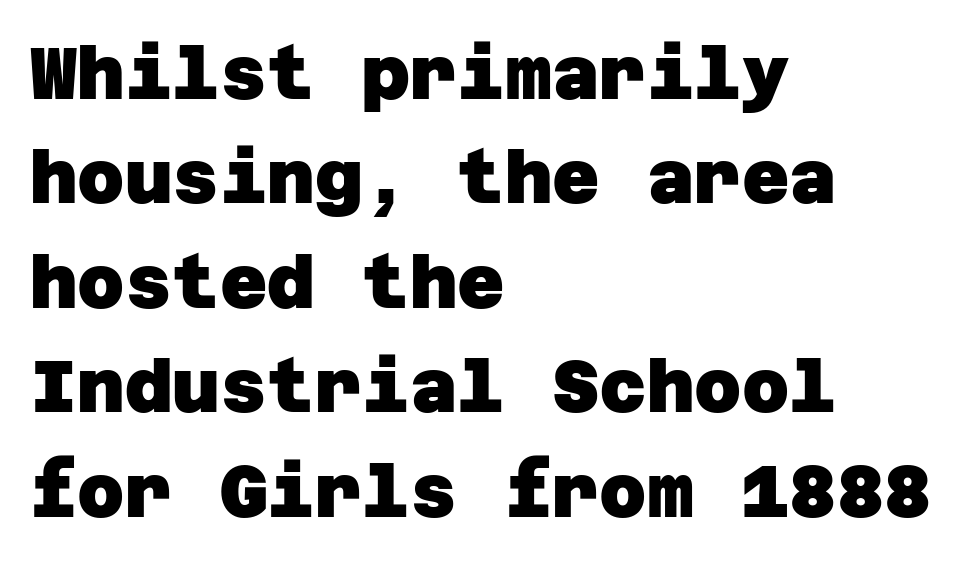
The image shows 73 px heavy sans-serif type; set left-aligned, normal line spacing (1.43x), normal letter spacing, not underlined; low stroke contrast and a large x-height.
